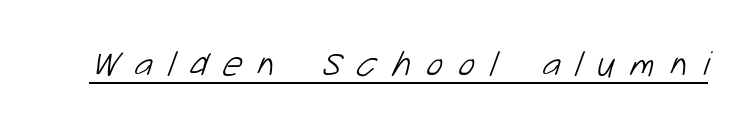
Q: Is the text bold? A: No.
Q: Is the typeface a serif or a sans-serif typeface? A: Sans-serif.
Q: Is the text underlined? A: Yes.
Q: Is the spacing between letters normal or unusually wide? A: Unusually wide.
Q: Width (condensed, normal, or wide)? A: Normal.
Q: Stroke contrast? A: Low.
Q: x-height? A: Medium.
Q: Monospaced? A: No.
